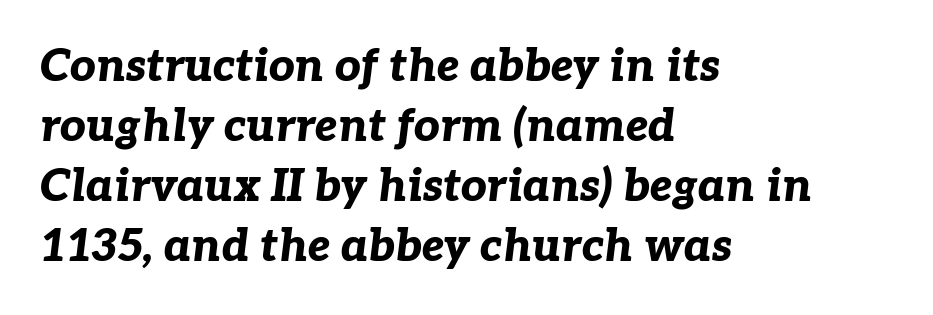
The image shows 45 px bold type, italic (leaning right); set left-aligned, normal line spacing (1.33x), normal letter spacing, not underlined; low stroke contrast and a medium x-height.
